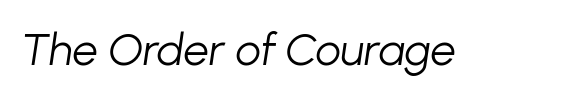
{"italic": "yes", "lean": "right", "slant_degrees": 8, "bold": "no", "weight": "light", "width": "normal", "stroke_contrast": "low", "x_height": "medium", "monospaced": "no", "underline": "no", "letter_spacing": "normal", "letter_spacing_em": 0.0, "glyph_px": 45}
